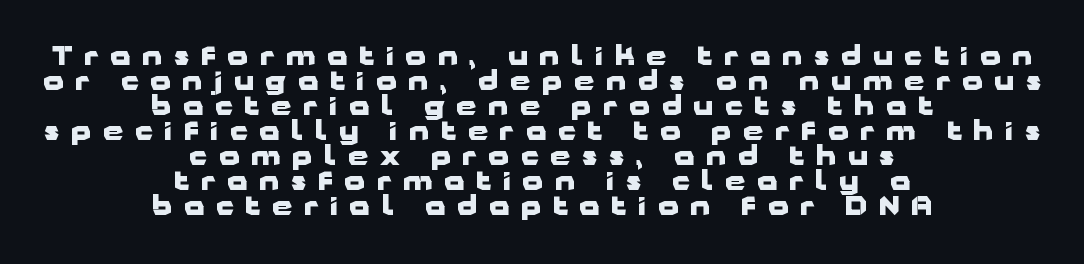
The image shows 26 px bold type, upright; set centered, tight line spacing (0.96x), unusually wide letter spacing (+0.45 em), not underlined.
